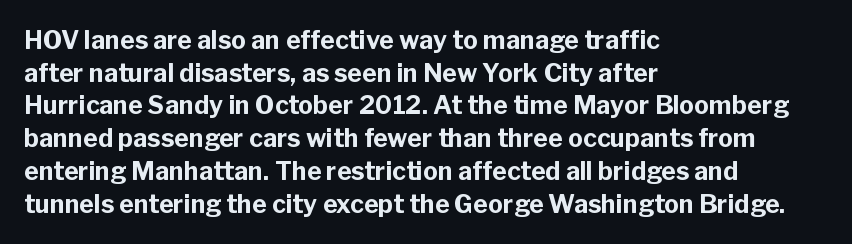
Q: Is the text bold? A: Yes.
Q: Is the text italic (slanted)? A: No, it is upright.
Q: Is the text underlined? A: No.
Q: How is the paragraph aligned? A: Left-aligned.
Q: Is the spacing between letters normal or unusually wide? A: Normal.
Q: Is the spacing between lines tight, normal or loose? A: Normal.
